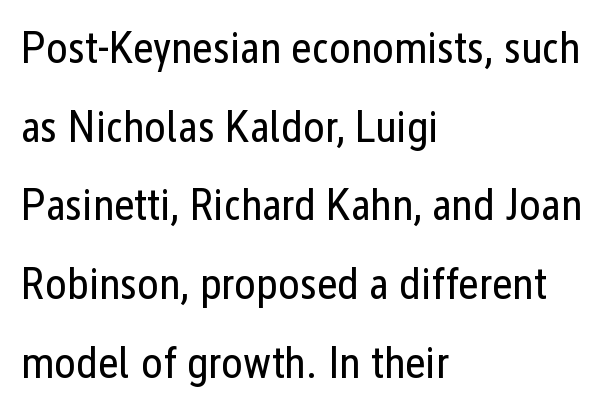
The image shows 45 px regular-weight, condensed sans-serif type, upright; set left-aligned, line spacing 1.75x, normal letter spacing, not underlined; low stroke contrast and a medium x-height.
